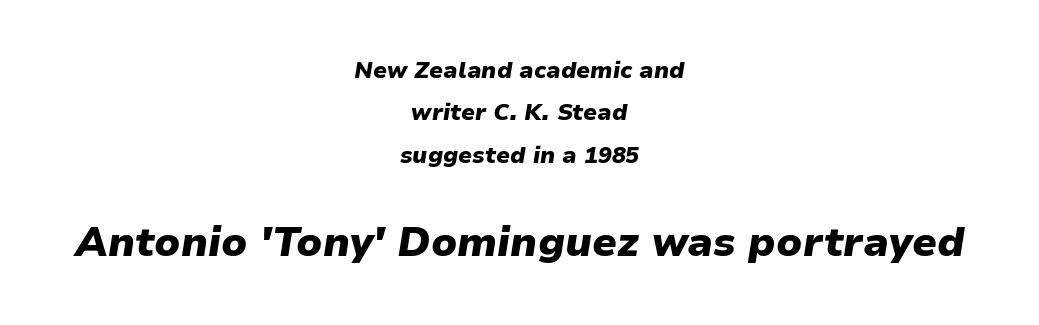
The image shows 41 px heavy type, italic (leaning right); set centered, line spacing 1.84x, normal letter spacing, not underlined; the second (bottom) block is 1.78x larger; low stroke contrast and a medium x-height.
